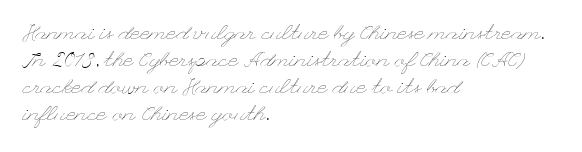
{"bold": "no", "underline": "no", "align": "left", "line_spacing": "normal", "line_spacing_ratio": 1.28, "letter_spacing": "normal", "letter_spacing_em": 0.0, "glyph_px": 21}
